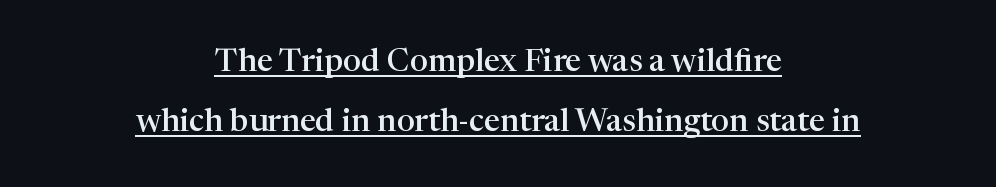
These lines are rendered in a variable-pitch font. You can tell it's not italic because the verticals are truly vertical. The rendering keeps characters at their native spacing. Every word sits above its own underline. Each letter's strokes conclude with small projecting serifs.
